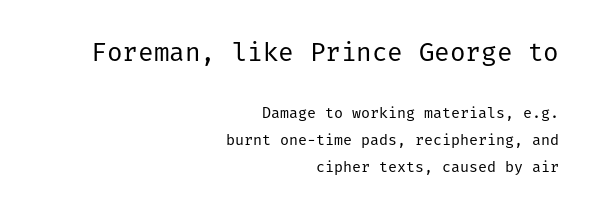
The image shows 26 px text type, upright; set right-aligned, line spacing 1.79x, normal letter spacing, not underlined; the first (top) block is 1.73x larger.
